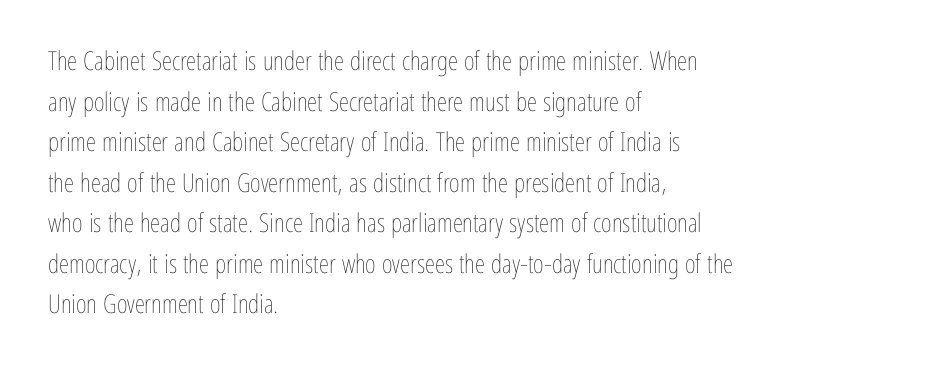
Q: Is the text bold? A: No.
Q: Is the text italic (slanted)? A: No, it is upright.
Q: Is the text underlined? A: No.
Q: How is the paragraph aligned? A: Left-aligned.
Q: Is the spacing between letters normal or unusually wide? A: Normal.
Q: Is the spacing between lines tight, normal or loose? A: Normal.
